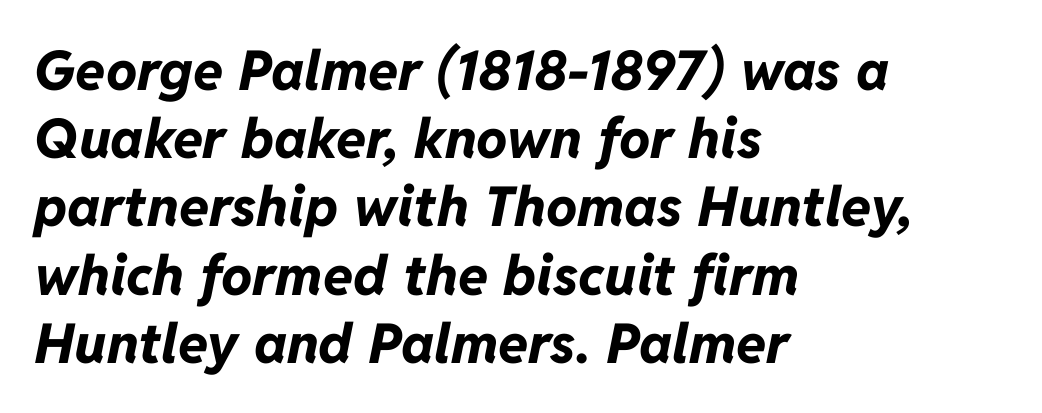
The letterforms sit shoulder to shoulder at normal distance. Honestly, there is no underline to notice here at all. The face used here is proportionally spaced, like ordinary book or web type. Heavy-handed strokes throughout: this text is bold.
